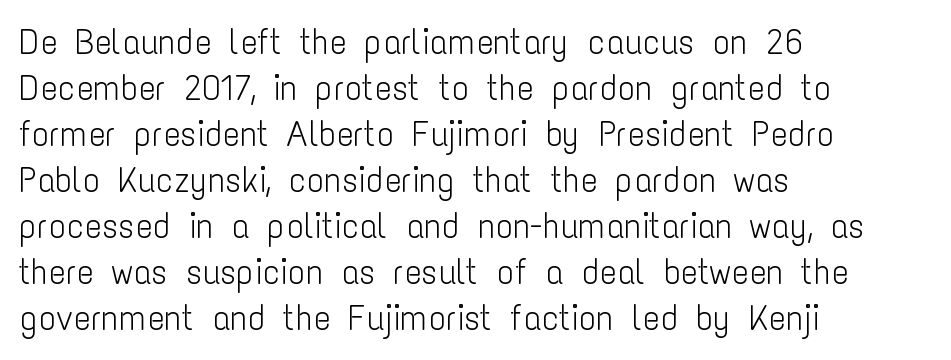
The image shows 36 px light, condensed sans-serif type, upright; set left-aligned, normal line spacing (1.28x), normal letter spacing, not underlined; low stroke contrast and a medium x-height.
